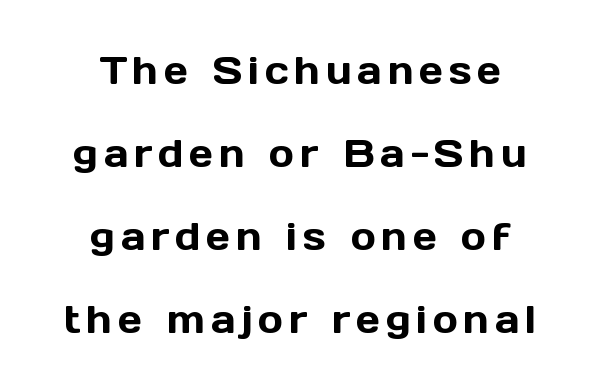
Looks like regular typesetting: each glyph gets only the width it needs. Quick note: interline space is abundant. One-word summary of the alignment: center. Every stem runs plumb, perpendicular to the baseline. Underlining? Definitely not there.
